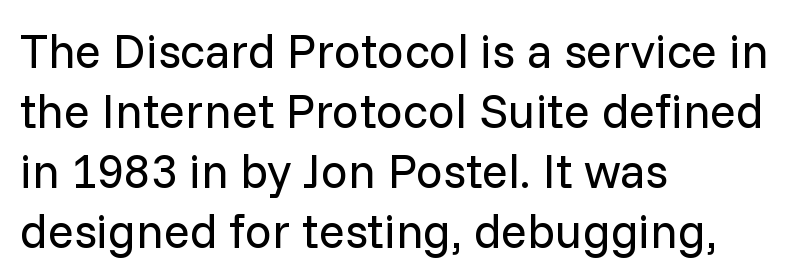
Q: Is the text bold? A: No.
Q: Is the text italic (slanted)? A: No, it is upright.
Q: Is the typeface a serif or a sans-serif typeface? A: Sans-serif.
Q: Is the text underlined? A: No.
Q: How is the paragraph aligned? A: Left-aligned.
Q: Is the spacing between letters normal or unusually wide? A: Normal.
Q: Is the spacing between lines tight, normal or loose? A: Normal.
Q: Width (condensed, normal, or wide)? A: Normal.
Q: Stroke contrast? A: Low.
Q: x-height? A: Medium.
Q: Monospaced? A: No.
